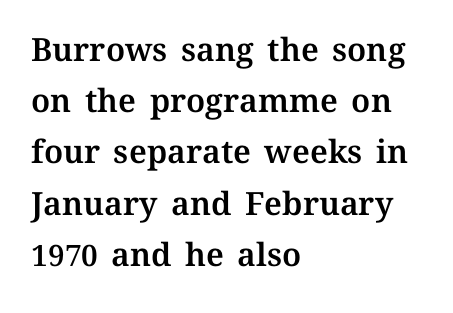
Nothing unusual about the tracking: characters are spaced as the font intends. Proportional: the letters do not fall into vertical columns. The type sits square on the baseline with zero lean. Visually the block forms a straight wall on the left and a jagged coastline on the right.
